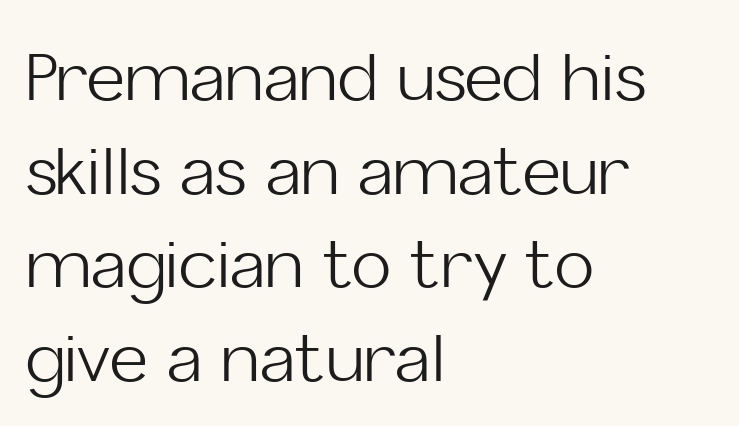
{"serif": "no", "italic": "no", "bold": "no", "weight": "light", "width": "normal", "stroke_contrast": "low", "x_height": "medium", "monospaced": "no", "underline": "no", "align": "left", "line_spacing": "normal", "line_spacing_ratio": 1.42, "letter_spacing": "normal", "letter_spacing_em": 0.0, "glyph_px": 66}
